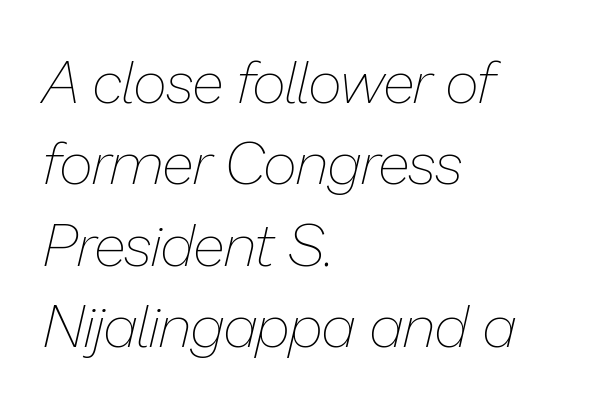
Leading matches the norm, producing a regular column. Beneath every word, the page is bare. Here the glyphs are tracked normally, forming tight word shapes. The typesetter chose a ragged-right arrangement here. Varying glyph widths throughout — classic text-font behaviour.
